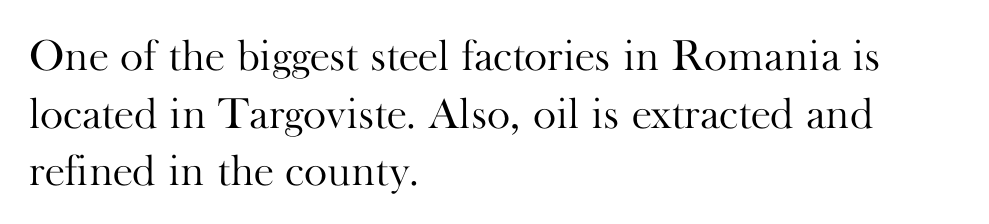
The image shows 44 px light serif type, upright; set left-aligned, normal line spacing (1.31x), normal letter spacing, not underlined; high stroke contrast and a small x-height.
